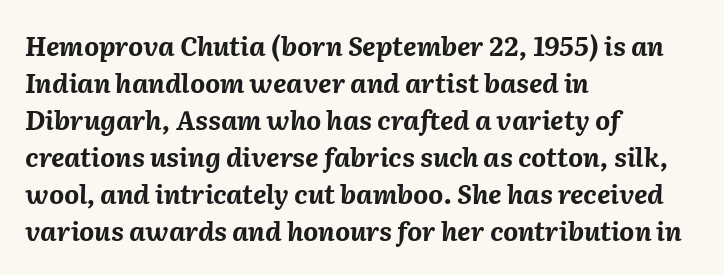
{"italic": "yes", "lean": "right", "slant_degrees": 2, "bold": "yes", "underline": "no", "align": "left", "line_spacing": "normal", "line_spacing_ratio": 1.42, "letter_spacing": "normal", "letter_spacing_em": 0.0, "glyph_px": 26}
